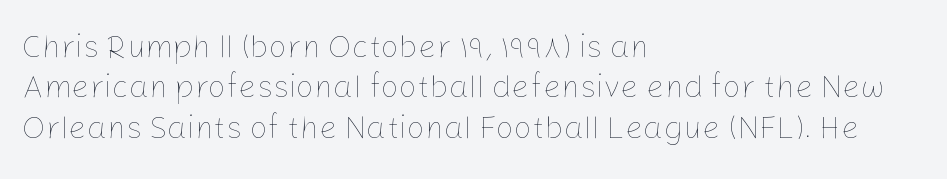
Posture: vertical. Compared with typical paragraphs, the rows here are spaced about the same. Every row of glyphs begins at an identical x-position on the left. Here the designer chose a conventional face with non-uniform glyph widths. The horizontal fit of the characters is conventional and even.
